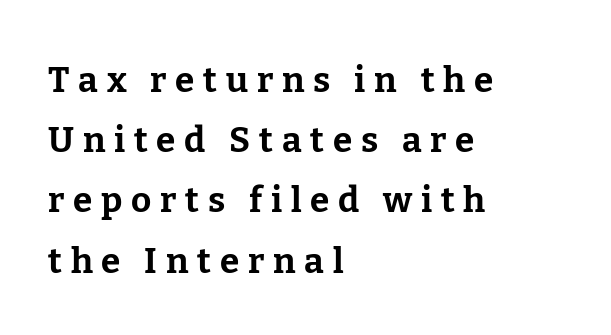
The image shows 35 px bold serif type, upright; set left-aligned, line spacing 1.72x, unusually wide letter spacing (+0.25 em), not underlined; low stroke contrast and a medium x-height.
